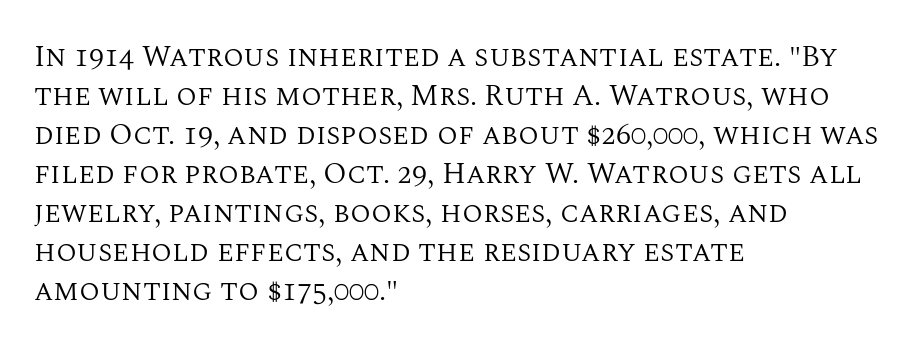
The image shows 30 px regular-weight serif type, upright; set left-aligned, normal line spacing (1.3x), normal letter spacing, not underlined; medium stroke contrast and a large x-height.
